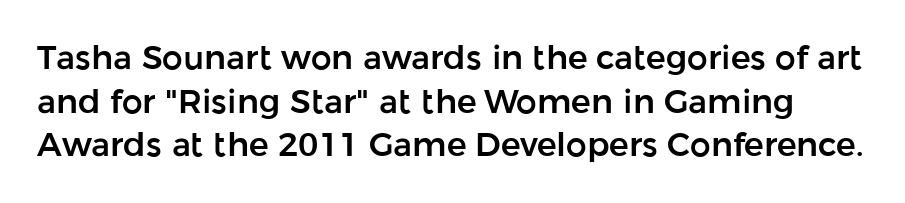
{"serif": "no", "italic": "no", "width": "normal", "stroke_contrast": "low", "x_height": "medium", "monospaced": "no", "underline": "no", "line_spacing": "normal", "line_spacing_ratio": 1.32, "letter_spacing": "normal", "letter_spacing_em": 0.0, "glyph_px": 33}
